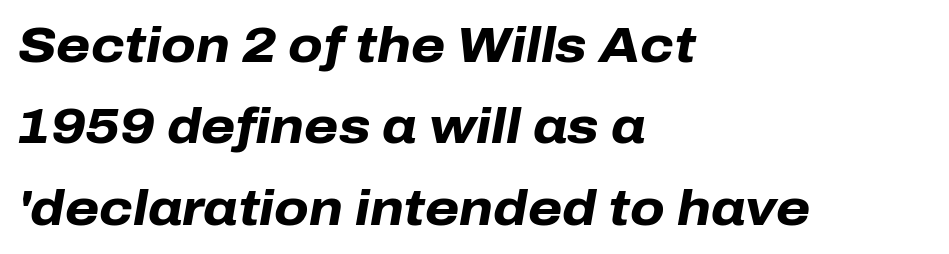
{"italic": "yes", "lean": "right", "slant_degrees": 10, "bold": "yes", "weight": "heavy", "width": "normal", "stroke_contrast": "low", "x_height": "medium", "monospaced": "no", "underline": "no", "align": "left", "line_spacing": "normal", "line_spacing_ratio": 1.66, "letter_spacing": "normal", "letter_spacing_em": 0.0, "glyph_px": 49}
